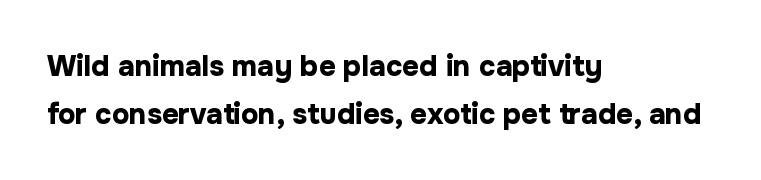
{"serif": "no", "italic": "no", "bold": "yes", "weight": "bold", "width": "normal", "stroke_contrast": "low", "x_height": "medium", "monospaced": "no", "underline": "no", "align": "left", "line_spacing": "normal", "line_spacing_ratio": 1.64, "letter_spacing": "normal", "letter_spacing_em": 0.0, "glyph_px": 29}
